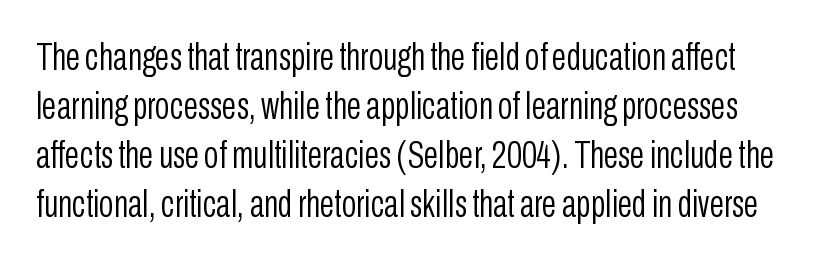
{"serif": "no", "italic": "no", "bold": "no", "weight": "light", "width": "condensed", "stroke_contrast": "low", "x_height": "medium", "monospaced": "no", "underline": "no", "line_spacing": "normal", "line_spacing_ratio": 1.29, "letter_spacing": "normal", "letter_spacing_em": 0.0, "glyph_px": 38}
